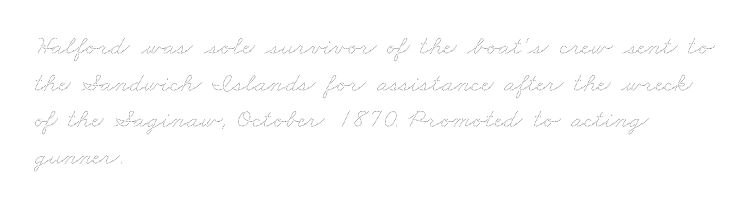
The image shows 27 px text type; set left-aligned, normal line spacing (1.36x), normal letter spacing, not underlined.
